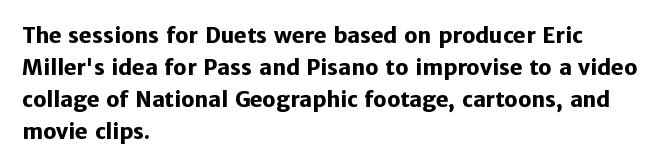
Q: Is the text bold? A: Yes.
Q: Is the text italic (slanted)? A: No, it is upright.
Q: Is the text underlined? A: No.
Q: How is the paragraph aligned? A: Left-aligned.
Q: Is the spacing between letters normal or unusually wide? A: Normal.
Q: Is the spacing between lines tight, normal or loose? A: Normal.
